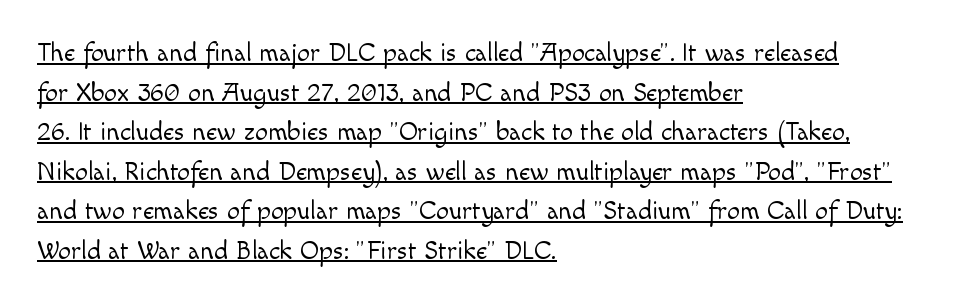
When letters stand straight like this, we call the style roman or upright. The ragged edge is on the right, which tells us the setting is flush left. This block has exactly the height ordinary leading produces. Has an underline been added? It has.
